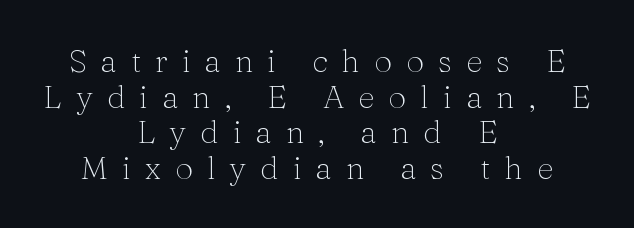
The image shows 32 px light serif type, upright; set centered, tight line spacing (1.11x), unusually wide letter spacing (+0.44 em), not underlined; medium stroke contrast and a medium x-height.
